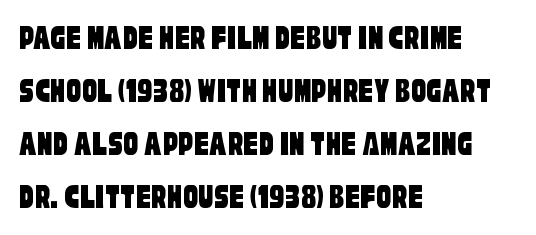
The designer left line spacing at the default. Serifs: no, the terminals of the letterforms are clean. Quick note: underline off. A student would call this left alignment; a typographer would say flush left, rag right.
